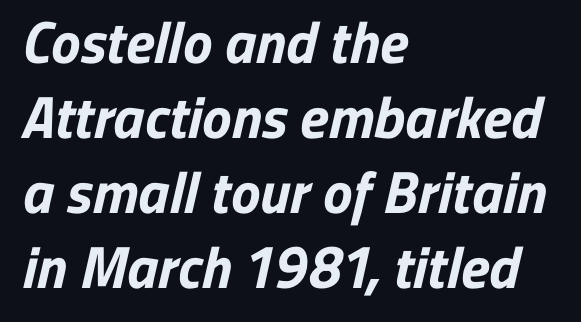
There is no visible air inserted between adjacent glyphs. Baseline-to-baseline distance is the conventional proportion of letter height. In terms of weight, the rendering is a true, heavy bold. The rendering anchors every line to the left-hand side.
